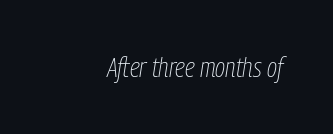
Q: Is the text bold? A: No.
Q: Is the text italic (slanted)? A: Yes, it leans right by about 9 degrees.
Q: Is the text underlined? A: No.
Q: Is the spacing between letters normal or unusually wide? A: Normal.
